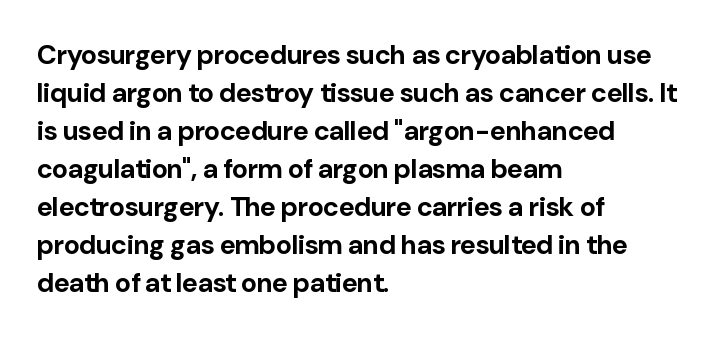
Q: Is the text bold? A: Yes.
Q: Is the text italic (slanted)? A: No, it is upright.
Q: Is the text underlined? A: No.
Q: How is the paragraph aligned? A: Left-aligned.
Q: Is the spacing between letters normal or unusually wide? A: Normal.
Q: Is the spacing between lines tight, normal or loose? A: Normal.
